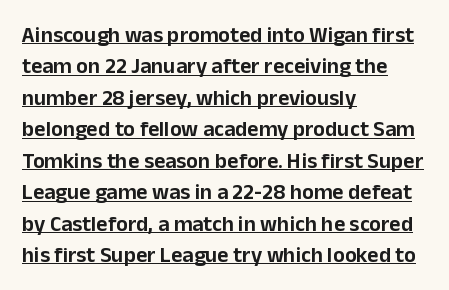
The image shows 22 px text type, upright; set left-aligned, normal line spacing (1.43x), normal letter spacing, underlined.
